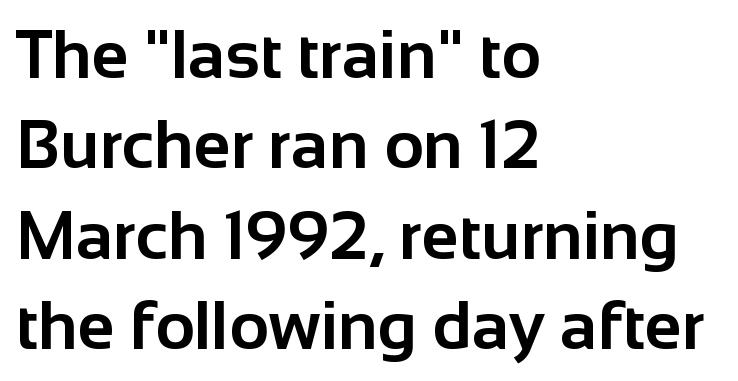
Q: Is the text bold? A: Yes.
Q: Is the text italic (slanted)? A: No, it is upright.
Q: Is the typeface a serif or a sans-serif typeface? A: Sans-serif.
Q: Is the text underlined? A: No.
Q: How is the paragraph aligned? A: Left-aligned.
Q: Is the spacing between letters normal or unusually wide? A: Normal.
Q: Is the spacing between lines tight, normal or loose? A: Normal.
Q: Width (condensed, normal, or wide)? A: Normal.
Q: Stroke contrast? A: Low.
Q: x-height? A: Medium.
Q: Monospaced? A: No.
